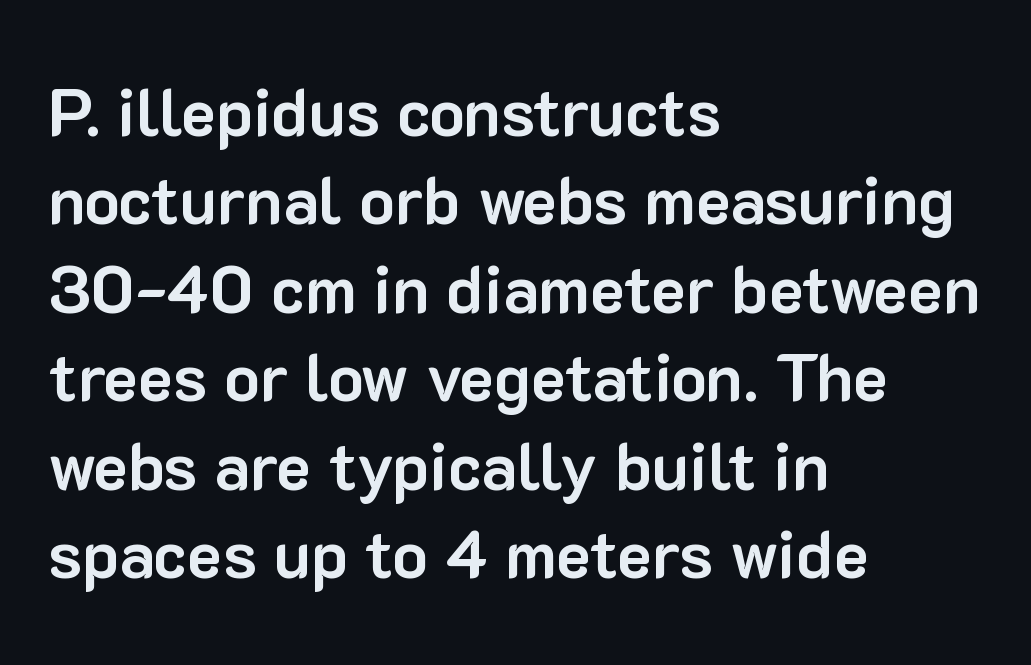
The image shows 66 px bold sans-serif type, upright; set left-aligned, normal line spacing (1.34x), normal letter spacing, not underlined; low stroke contrast and a medium x-height.
